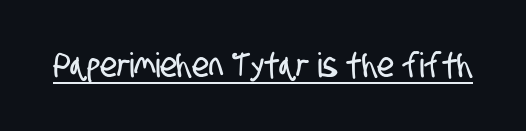
Each letter's strokes conclude bluntly, with no projecting serifs. Inter-character spacing is left at the font's built-in metrics. The face used here is proportionally spaced, like ordinary book or web type. Every word sits above its own underline.
